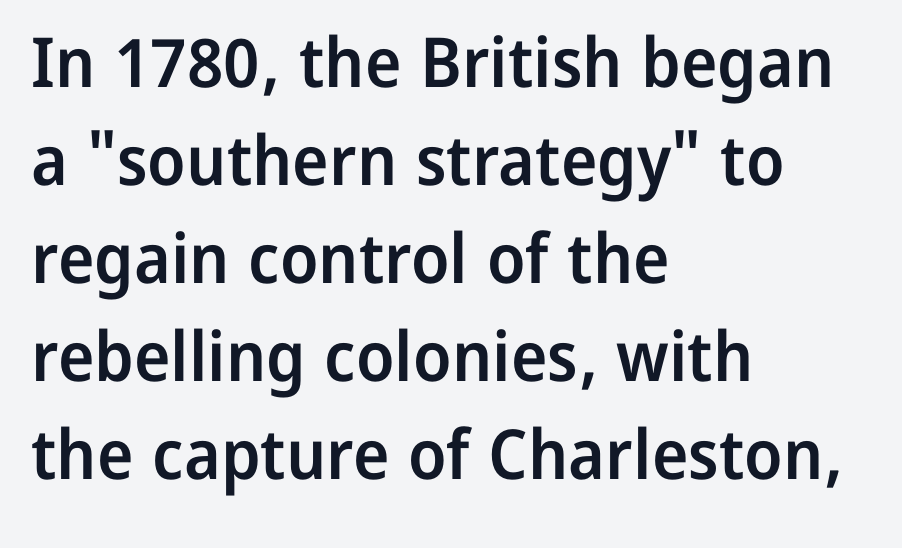
{"serif": "no", "italic": "no", "bold": "semi", "weight": "semibold", "width": "normal", "stroke_contrast": "low", "x_height": "medium", "monospaced": "no", "underline": "no", "align": "left", "line_spacing": "normal", "line_spacing_ratio": 1.42, "letter_spacing": "normal", "letter_spacing_em": 0.0, "glyph_px": 69}
